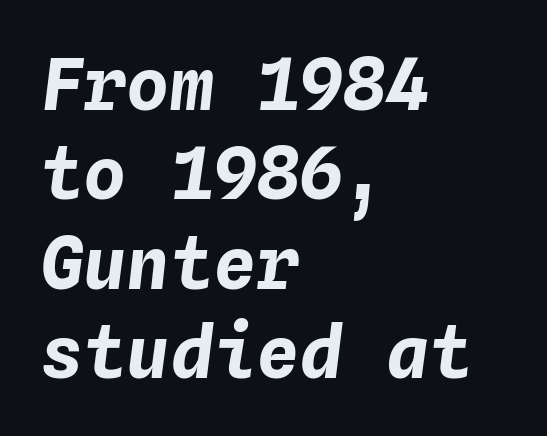
{"italic": "yes", "lean": "right", "slant_degrees": 4, "bold": "yes", "weight": "bold", "width": "normal", "stroke_contrast": "low", "x_height": "medium", "monospaced": "yes", "underline": "no", "align": "left", "line_spacing_ratio": 1.24, "letter_spacing": "normal", "letter_spacing_em": 0.0, "glyph_px": 72}
